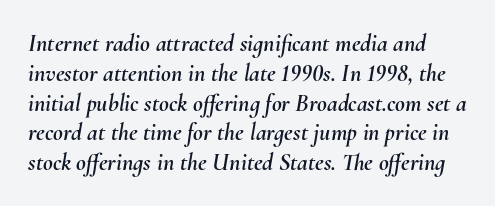
The image shows 24 px text type, italic (leaning right); set line spacing 1.24x, normal letter spacing, not underlined.
